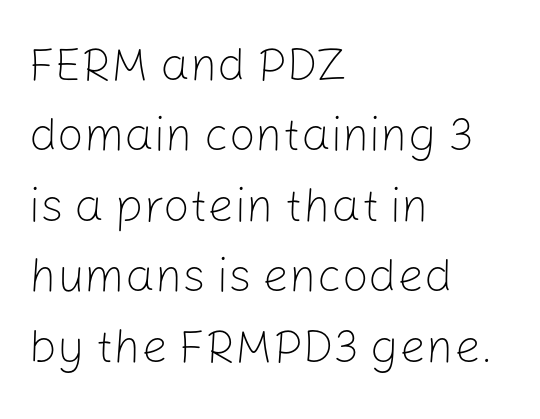
Q: Is the text bold? A: No.
Q: Is the text italic (slanted)? A: No, it is upright.
Q: Is the typeface a serif or a sans-serif typeface? A: Sans-serif.
Q: Is the text underlined? A: No.
Q: How is the paragraph aligned? A: Left-aligned.
Q: Is the spacing between letters normal or unusually wide? A: Normal.
Q: Is the spacing between lines tight, normal or loose? A: Normal.
Q: Width (condensed, normal, or wide)? A: Normal.
Q: Stroke contrast? A: Low.
Q: x-height? A: Medium.
Q: Monospaced? A: No.
